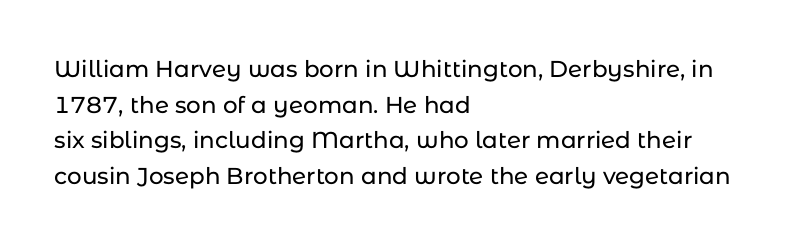
Every row of glyphs begins at an identical x-position on the left. The passage shown has conventional tracking throughout. A typesetter would mark this as roman, not italic. Letters rest on an invisible, unmarked baseline. In terms of leading, this rendering sits right in the middle.
